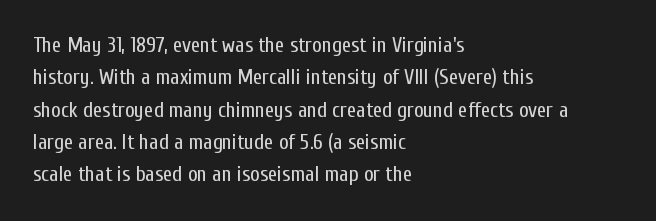
The image shows 21 px text type, upright; set left-aligned, normal line spacing (1.54x), normal letter spacing, not underlined.
